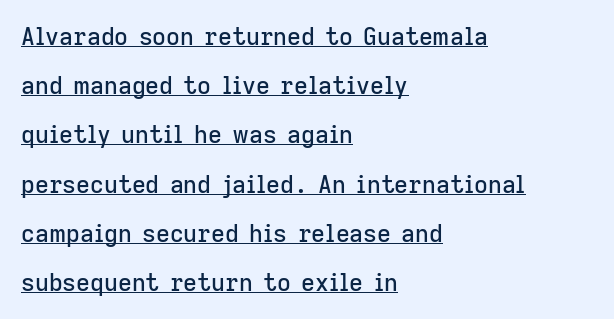
Inter-character spacing is left at the font's built-in metrics. Line beginnings align vertically; line endings do not. Vertically, the passage feels expansive, rows floating well apart. Does a line run under the words? Yes, clearly.
